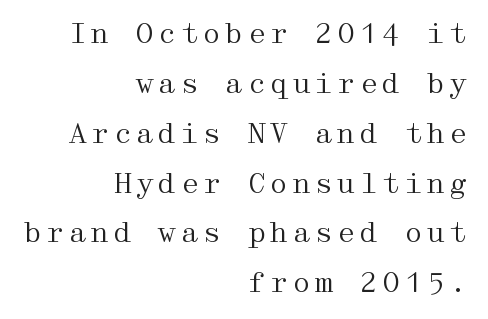
The image shows 28 px regular-weight, wide serif type, upright; set right-aligned, line spacing 1.78x, not underlined; medium stroke contrast and a medium x-height.
